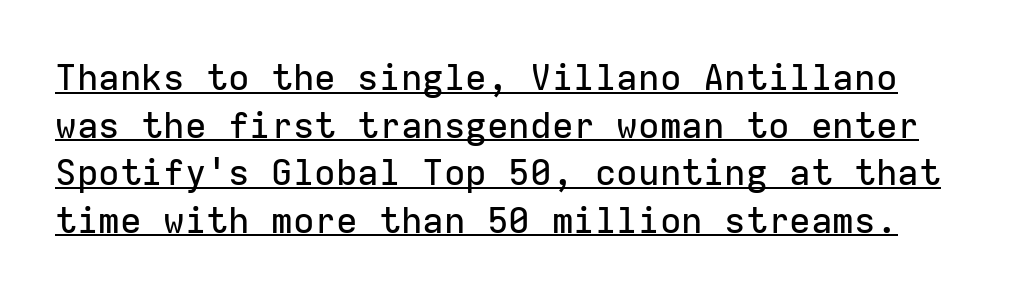
{"serif": "no", "italic": "no", "width": "normal", "stroke_contrast": "low", "x_height": "medium", "monospaced": "yes", "underline": "yes", "line_spacing": "normal", "line_spacing_ratio": 1.32, "letter_spacing": "normal", "letter_spacing_em": 0.0, "glyph_px": 36}
